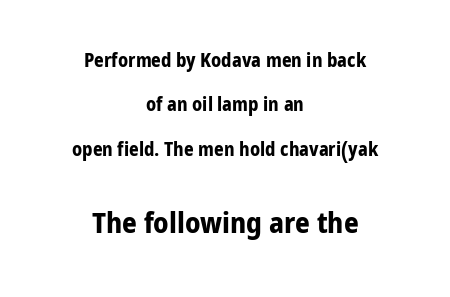
The image shows 29 px bold sans-serif type, upright; set centered, loose line spacing (2.34x), normal letter spacing, not underlined; the second (bottom) block is 1.53x larger; low stroke contrast and a medium x-height.
